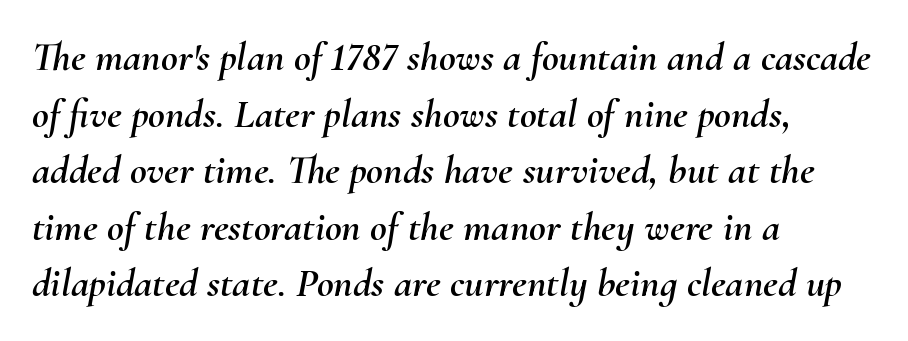
Q: Is the text italic (slanted)? A: Yes, it leans right by about 10 degrees.
Q: Is the text underlined? A: No.
Q: How is the paragraph aligned? A: Left-aligned.
Q: Is the spacing between letters normal or unusually wide? A: Normal.
Q: Is the spacing between lines tight, normal or loose? A: Normal.
Q: Width (condensed, normal, or wide)? A: Normal.
Q: Stroke contrast? A: Medium.
Q: x-height? A: Small.
Q: Monospaced? A: No.
